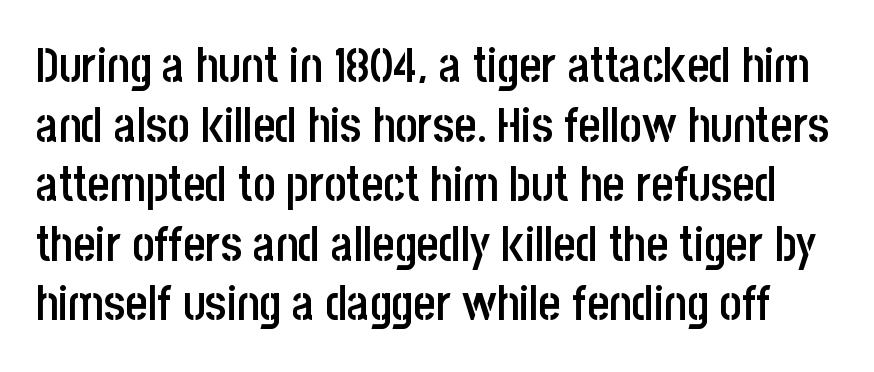
The image shows 48 px semibold, condensed sans-serif type, upright; set line spacing 1.24x, normal letter spacing, not underlined; low stroke contrast and a large x-height.
